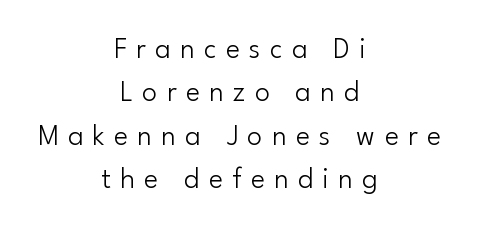
{"serif": "no", "italic": "no", "bold": "no", "weight": "light", "width": "normal", "stroke_contrast": "low", "x_height": "small", "monospaced": "no", "underline": "no", "align": "center", "line_spacing": "normal", "line_spacing_ratio": 1.45, "letter_spacing": "wide", "letter_spacing_em": 0.31, "glyph_px": 30}
